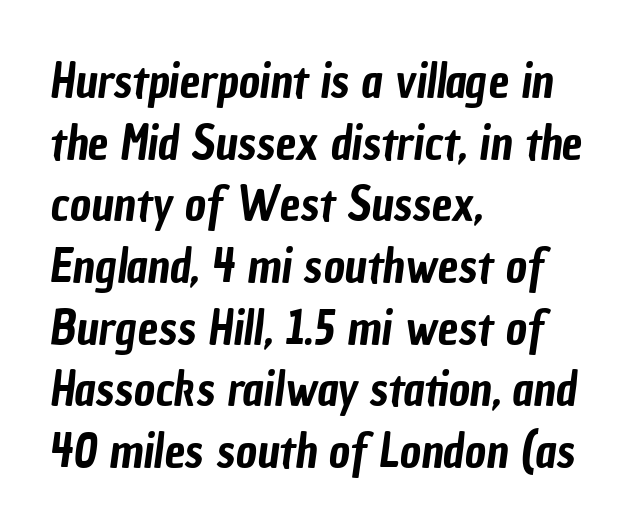
The image shows 46 px condensed sans-serif type; set left-aligned, normal line spacing (1.34x), normal letter spacing, not underlined; low stroke contrast and a medium x-height.
